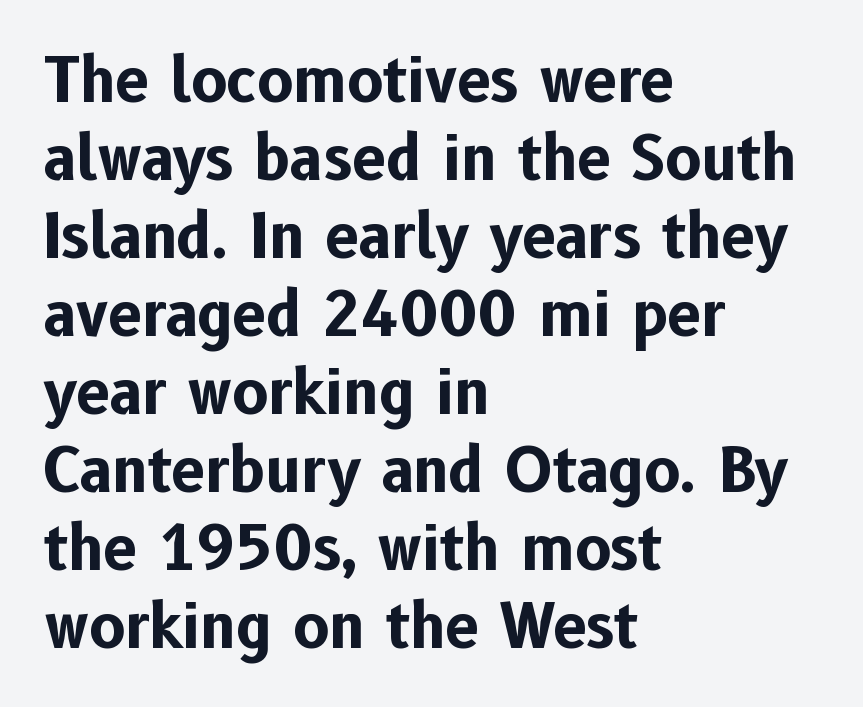
The type family on display is of the sans-serif kind. Rendered with straight, roman letterforms. The passage shown is emphatically bold. Caption: multi-line text, flush left, ragged right.
